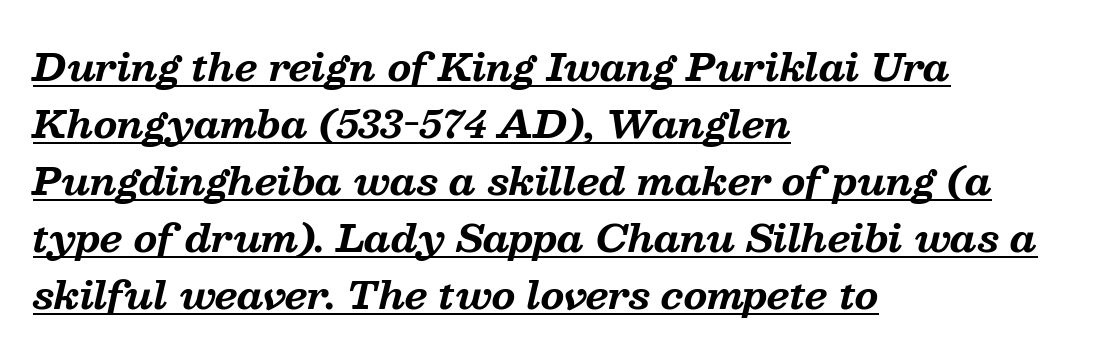
Q: Is the text bold? A: Yes.
Q: Is the text italic (slanted)? A: Yes, it leans right by about 13 degrees.
Q: Is the typeface a serif or a sans-serif typeface? A: Serif.
Q: Is the text underlined? A: Yes.
Q: How is the paragraph aligned? A: Left-aligned.
Q: Is the spacing between letters normal or unusually wide? A: Normal.
Q: Is the spacing between lines tight, normal or loose? A: Normal.
Q: Width (condensed, normal, or wide)? A: Normal.
Q: Stroke contrast? A: Medium.
Q: x-height? A: Medium.
Q: Monospaced? A: No.
